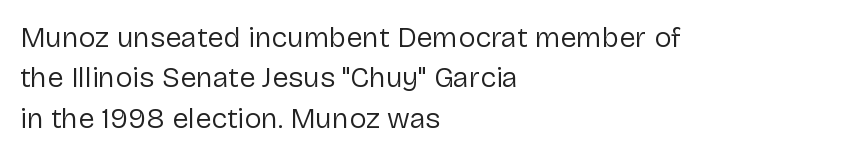
The type is set solid horizontally, with unmodified tracking. The axis of the letterforms is exactly vertical. The letters advance in unequal steps, a hallmark of proportional type. Stroke thickness stays within the range of a standard reading face or lighter. Quick note: interline space is typical.
